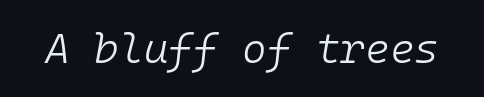
The specimen reads as italic at a glance. You could count columns in this text — the font is strictly monospaced. A clean baseline with only descenders dipping below it. Stems here are at most as thick as an everyday book face.
